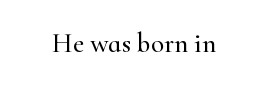
Q: Is the text italic (slanted)? A: No, it is upright.
Q: Is the text underlined? A: No.
Q: Is the spacing between letters normal or unusually wide? A: Normal.
